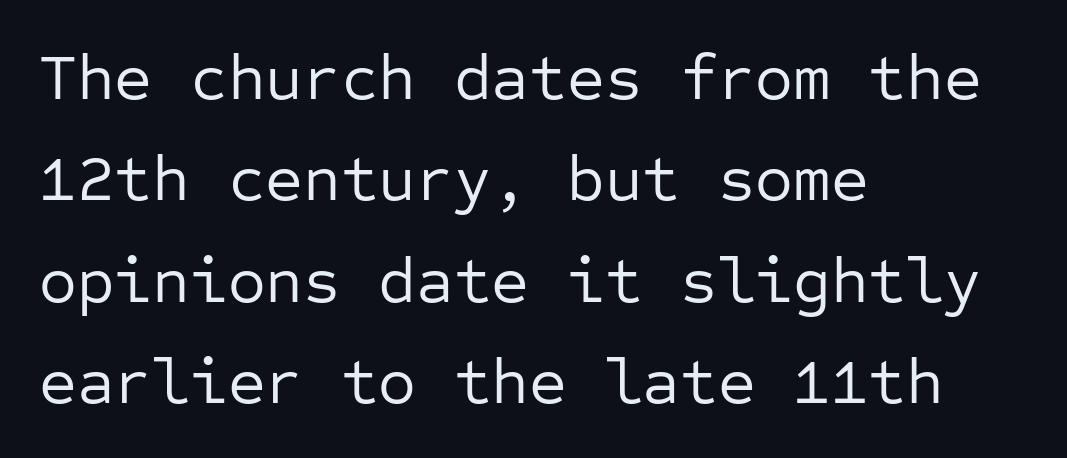
Q: Is the text bold? A: No.
Q: Is the text italic (slanted)? A: No, it is upright.
Q: Is the typeface a serif or a sans-serif typeface? A: Sans-serif.
Q: Is the text underlined? A: No.
Q: How is the paragraph aligned? A: Left-aligned.
Q: Is the spacing between letters normal or unusually wide? A: Normal.
Q: Is the spacing between lines tight, normal or loose? A: Normal.
Q: Width (condensed, normal, or wide)? A: Normal.
Q: Stroke contrast? A: Low.
Q: x-height? A: Medium.
Q: Monospaced? A: Yes.
